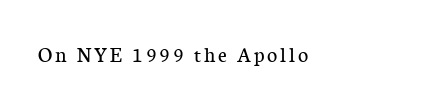
{"italic": "no", "bold": "no", "underline": "no", "glyph_px": 22}
